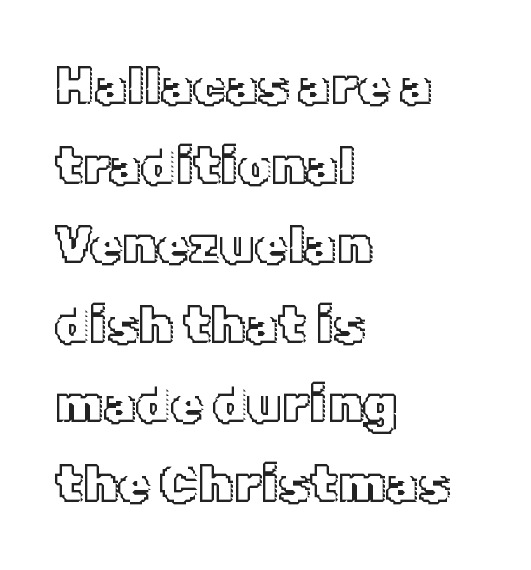
Leftover space on each line is placed entirely after the last word. Regular leading. The passage shown is typed in a proportional face where columns would drift. The passage shown has conventional tracking throughout. The passage shown is not underscored anywhere.
